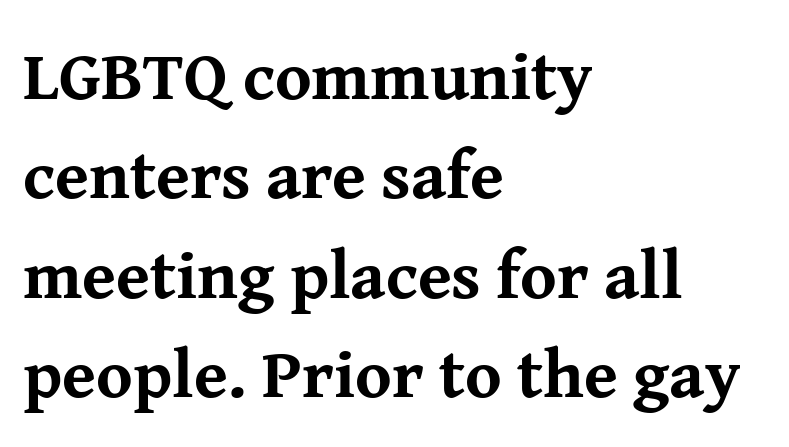
The image shows 69 px bold serif type, upright; set left-aligned, normal line spacing (1.44x), normal letter spacing, not underlined; medium stroke contrast and a medium x-height.
